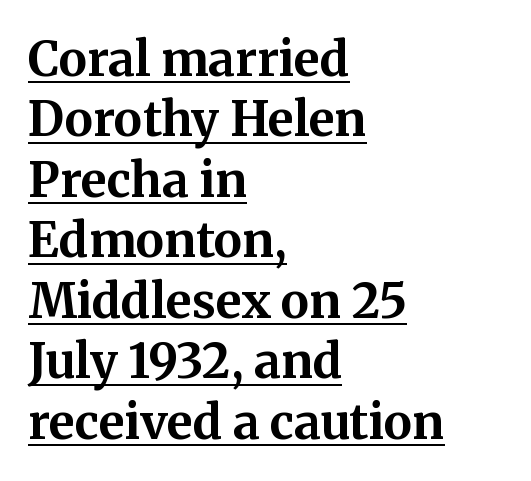
Q: Is the text bold? A: Yes.
Q: Is the text italic (slanted)? A: No, it is upright.
Q: Is the typeface a serif or a sans-serif typeface? A: Serif.
Q: Is the text underlined? A: Yes.
Q: How is the paragraph aligned? A: Left-aligned.
Q: Is the spacing between letters normal or unusually wide? A: Normal.
Q: Is the spacing between lines tight, normal or loose? A: Normal.
Q: Width (condensed, normal, or wide)? A: Normal.
Q: Stroke contrast? A: Medium.
Q: x-height? A: Medium.
Q: Monospaced? A: No.
